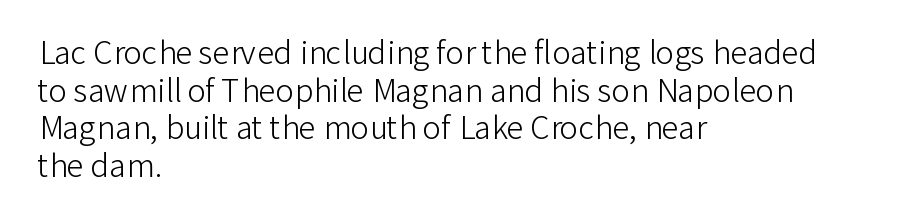
Character widths vary here, with narrow letters taking less room than wide ones. Grotesque or geometric, the face here clearly has no serifs. The strokes carry an ordinary text weight at most. Layout note: lines flush left. The glyphs are unaccompanied by any horizontal stroke below them.
